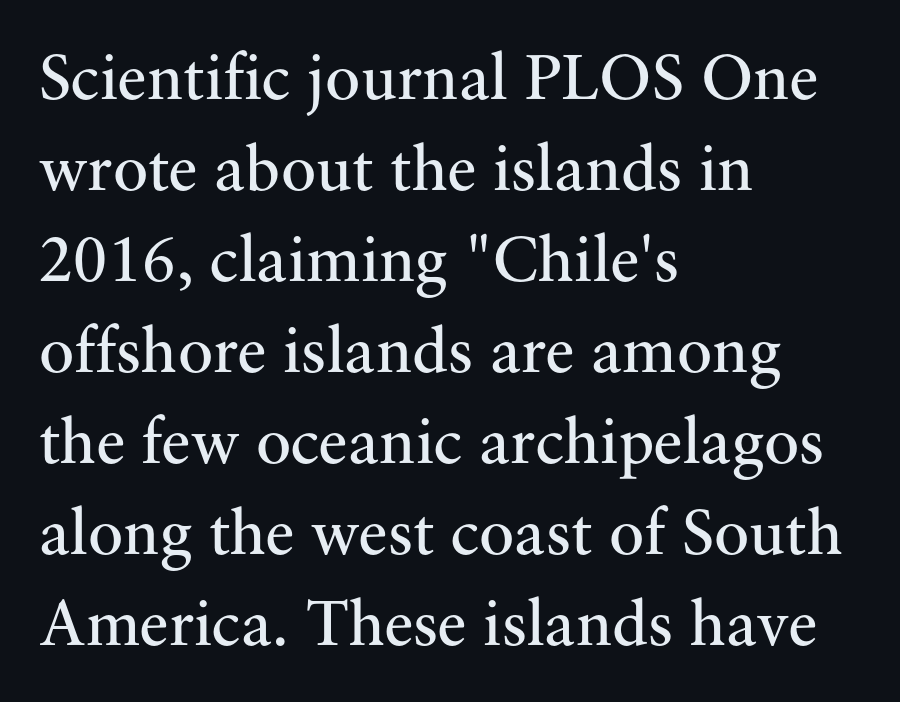
Q: Is the text bold? A: No.
Q: Is the text italic (slanted)? A: No, it is upright.
Q: Is the typeface a serif or a sans-serif typeface? A: Serif.
Q: Is the text underlined? A: No.
Q: How is the paragraph aligned? A: Left-aligned.
Q: Is the spacing between letters normal or unusually wide? A: Normal.
Q: Is the spacing between lines tight, normal or loose? A: Normal.
Q: Width (condensed, normal, or wide)? A: Normal.
Q: Stroke contrast? A: Medium.
Q: x-height? A: Small.
Q: Monospaced? A: No.
